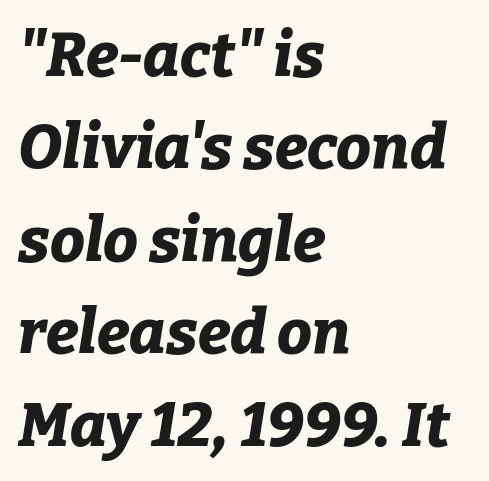
The gap between lines stays unmarked. Alignment: flush left. The face used here is proportionally spaced, like ordinary book or web type. The letters sit at their default tracking, neither squeezed nor spread. The face used here has a pronounced slope to its letters. Typesetter's note: full bold, strokes at maximum text heaviness.
